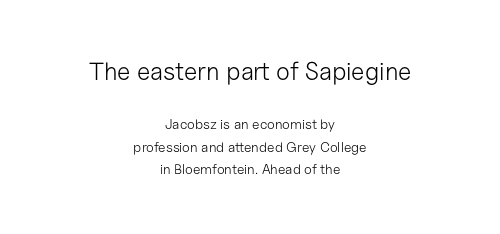
Every stem runs plumb, perpendicular to the baseline. Quick note: underline off. Short and long lines alike share a common midpoint. The rendering shrinks the type as you move from the upper chunk to the lower.
